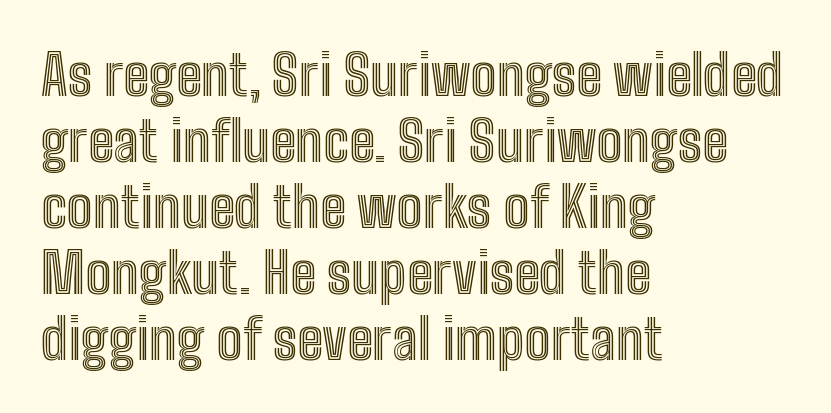
The image shows 55 px condensed type, upright; set left-aligned, line spacing 1.2x, normal letter spacing, not underlined; a medium x-height.
